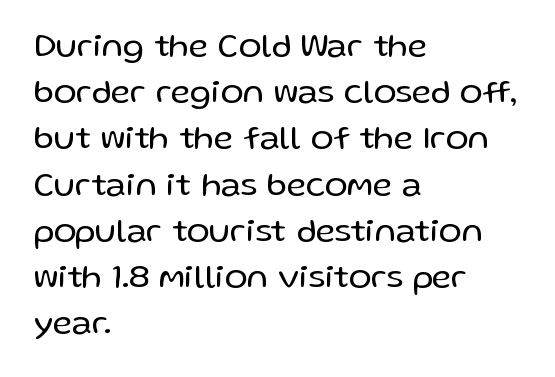
The image shows 34 px regular-weight sans-serif type, upright; set left-aligned, normal line spacing (1.36x), normal letter spacing, not underlined; low stroke contrast and a medium x-height.
